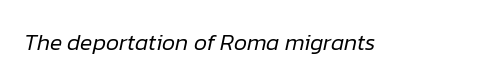
{"italic": "yes", "lean": "right", "slant_degrees": 12, "bold": "no", "underline": "no", "letter_spacing": "normal", "letter_spacing_em": 0.0, "glyph_px": 23}
